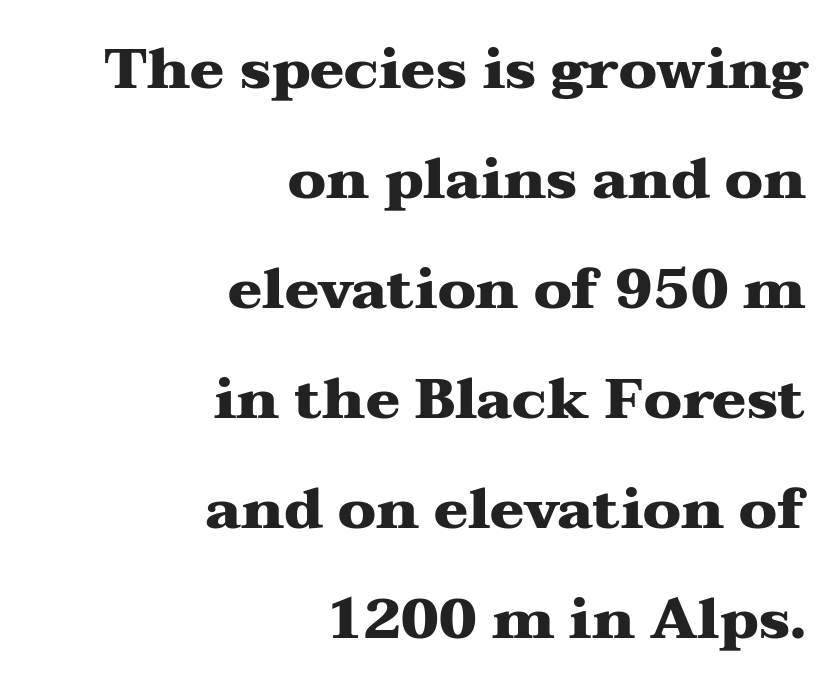
Q: Is the text bold? A: Yes.
Q: Is the text italic (slanted)? A: No, it is upright.
Q: Is the typeface a serif or a sans-serif typeface? A: Serif.
Q: Is the text underlined? A: No.
Q: How is the paragraph aligned? A: Right-aligned.
Q: Is the spacing between letters normal or unusually wide? A: Normal.
Q: Is the spacing between lines tight, normal or loose? A: Loose.
Q: Width (condensed, normal, or wide)? A: Wide.
Q: Stroke contrast? A: Medium.
Q: x-height? A: Medium.
Q: Monospaced? A: No.
